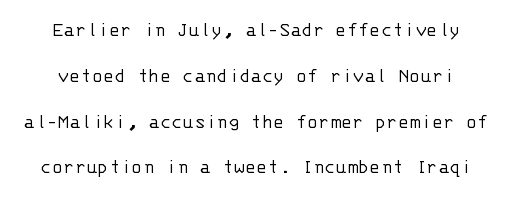
Counters stay open thanks to moderate or lighter strokes. The tracking reads as untouched default to a designer's eye. Clear beneath every line of the passage. The leading is generous, giving the passage an open texture. You can tell it's not italic because the verticals are truly vertical.
